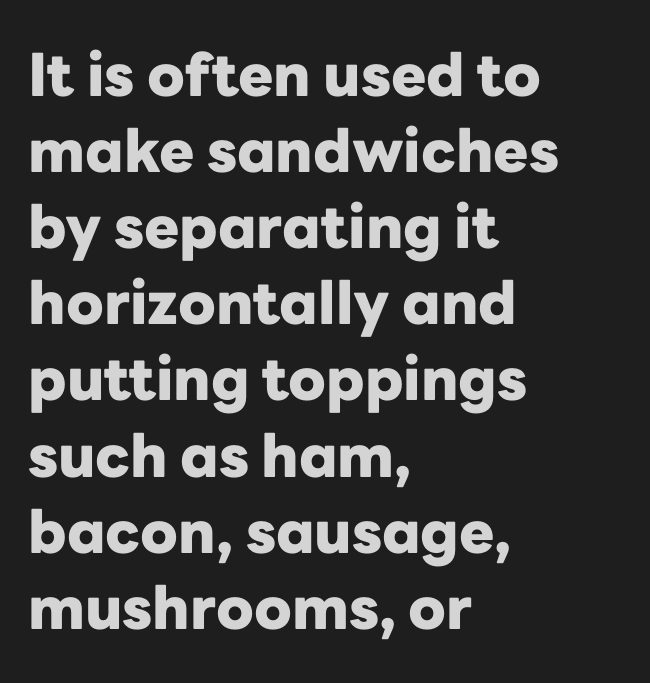
Descender tails drop into unmarked territory. You could call the tracking neutral — neither tight nor loose. A typesetter would call this leading conventional body-copy spacing. The rendering uses natural spacing where letterforms have individual widths. The letters stand upright; this is a roman face.
